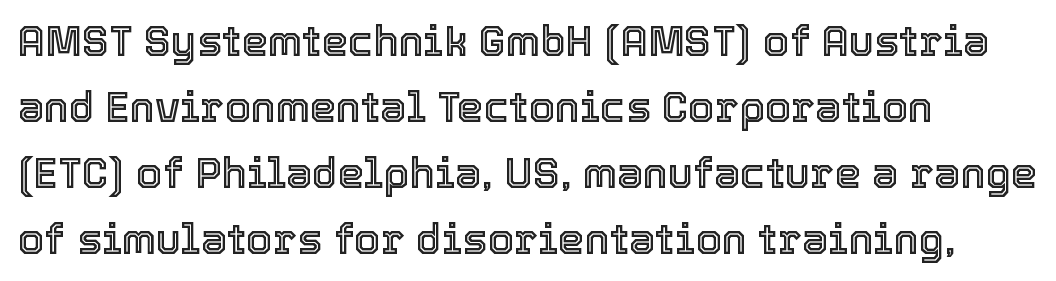
{"italic": "no", "width": "normal", "x_height": "medium", "monospaced": "no", "underline": "no", "align": "left", "line_spacing": "normal", "line_spacing_ratio": 1.57, "letter_spacing": "normal", "letter_spacing_em": 0.0, "glyph_px": 42}
